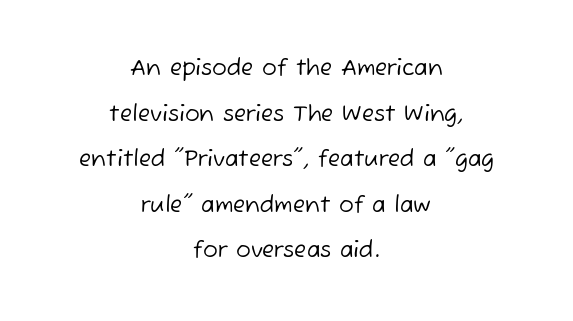
{"bold": "no", "underline": "no", "align": "center", "line_spacing": "loose", "line_spacing_ratio": 2.07, "letter_spacing": "normal", "letter_spacing_em": 0.0, "glyph_px": 22}
